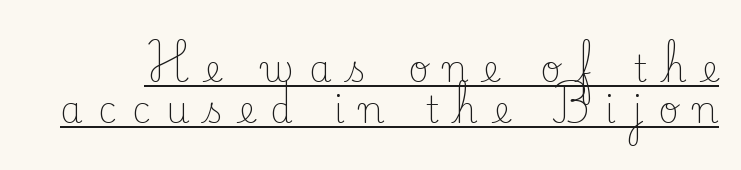
The image shows 36 px light serif type, upright; set tight line spacing (1.15x), unusually wide letter spacing (+0.42 em), underlined; low stroke contrast and a small x-height.
